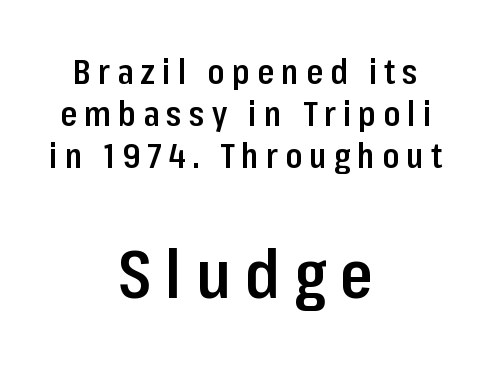
Q: Is the text bold? A: Semi-bold.
Q: Is the text italic (slanted)? A: No, it is upright.
Q: Is the typeface a serif or a sans-serif typeface? A: Sans-serif.
Q: Is the text underlined? A: No.
Q: How is the paragraph aligned? A: Centered.
Q: Is the spacing between letters normal or unusually wide? A: Unusually wide.
Q: Which block of text is set in a larger size, the first (top) or the second (bottom)? A: The second (bottom) one.
Q: Width (condensed, normal, or wide)? A: Condensed.
Q: Stroke contrast? A: Low.
Q: x-height? A: Medium.
Q: Monospaced? A: No.
